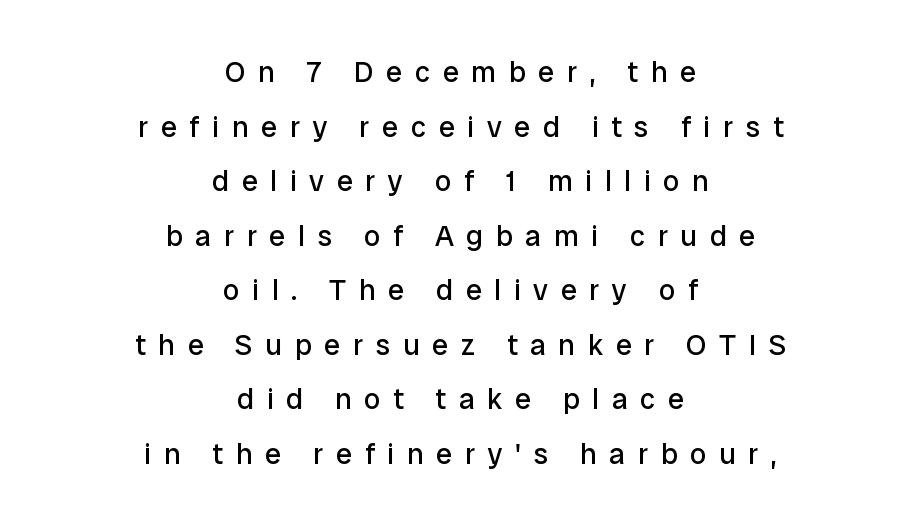
The image shows 29 px regular-weight sans-serif type, upright; set centered, line spacing 1.88x, unusually wide letter spacing (+0.44 em), not underlined; low stroke contrast and a medium x-height.
